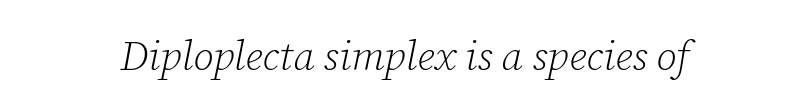
The image shows 41 px light serif type, italic (leaning right); set normal letter spacing, not underlined; low stroke contrast and a medium x-height.
